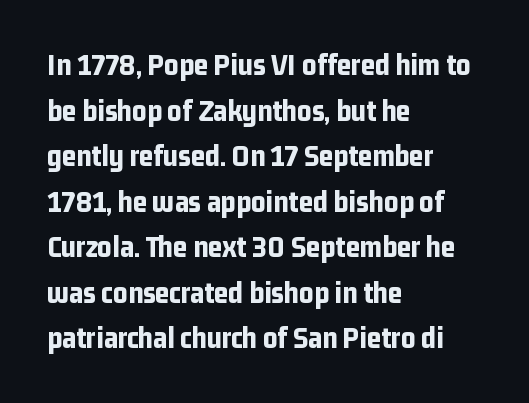
{"serif": "no", "italic": "no", "bold": "yes", "weight": "bold", "width": "condensed", "stroke_contrast": "low", "x_height": "medium", "monospaced": "no", "underline": "no", "align": "left", "line_spacing": "normal", "line_spacing_ratio": 1.47, "letter_spacing": "normal", "letter_spacing_em": 0.0, "glyph_px": 31}
